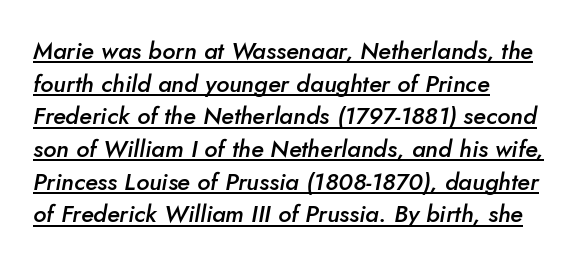
{"italic": "yes", "lean": "right", "slant_degrees": 10, "bold": "semi", "underline": "yes", "align": "left", "line_spacing": "normal", "line_spacing_ratio": 1.36, "letter_spacing": "normal", "letter_spacing_em": 0.0, "glyph_px": 24}
